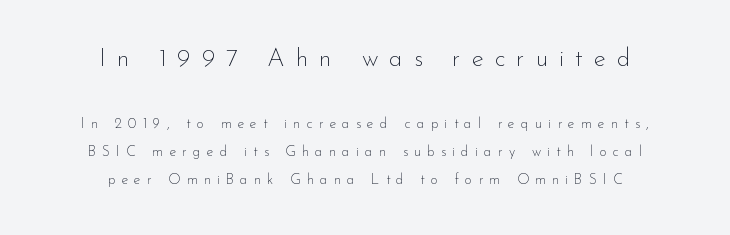
{"italic": "no", "bold": "no", "underline": "no", "align": "center", "line_spacing": "loose", "line_spacing_ratio": 2.0, "letter_spacing": "wide", "letter_spacing_em": 0.44, "larger_block": "first", "size_ratio": 1.79, "glyph_px": 25}
